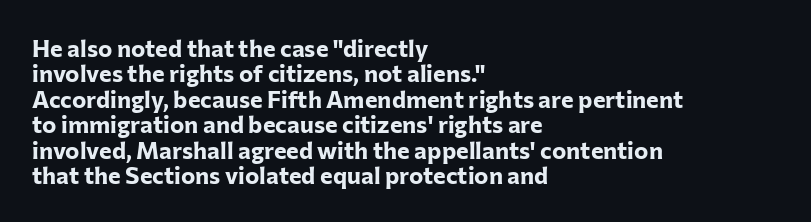
Very little white space separates one row of letters from the next. A clean baseline with only descenders dipping below it. Typesetter's note: full bold, strokes at maximum text heaviness. The compositor pushed each line to the left boundary. The lettering holds an erect, upright posture throughout.
